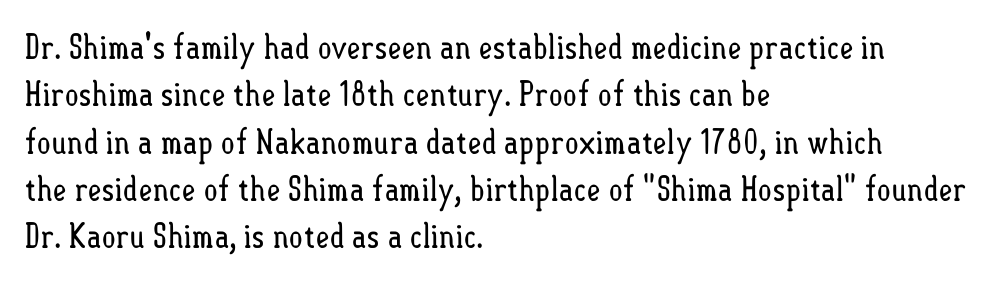
{"italic": "no", "bold": "no", "weight": "regular", "width": "condensed", "stroke_contrast": "low", "x_height": "small", "monospaced": "no", "underline": "no", "align": "left", "line_spacing": "normal", "line_spacing_ratio": 1.39, "letter_spacing": "normal", "letter_spacing_em": 0.0, "glyph_px": 34}
